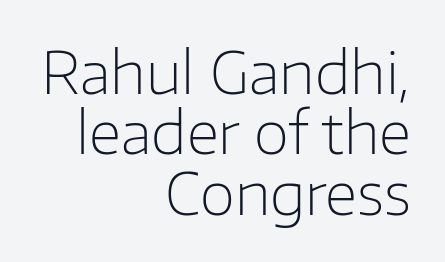
{"serif": "no", "italic": "no", "bold": "no", "weight": "light", "width": "normal", "stroke_contrast": "low", "x_height": "medium", "monospaced": "no", "underline": "no", "align": "right", "line_spacing": "tight", "line_spacing_ratio": 1.04, "letter_spacing": "normal", "letter_spacing_em": 0.0, "glyph_px": 58}
